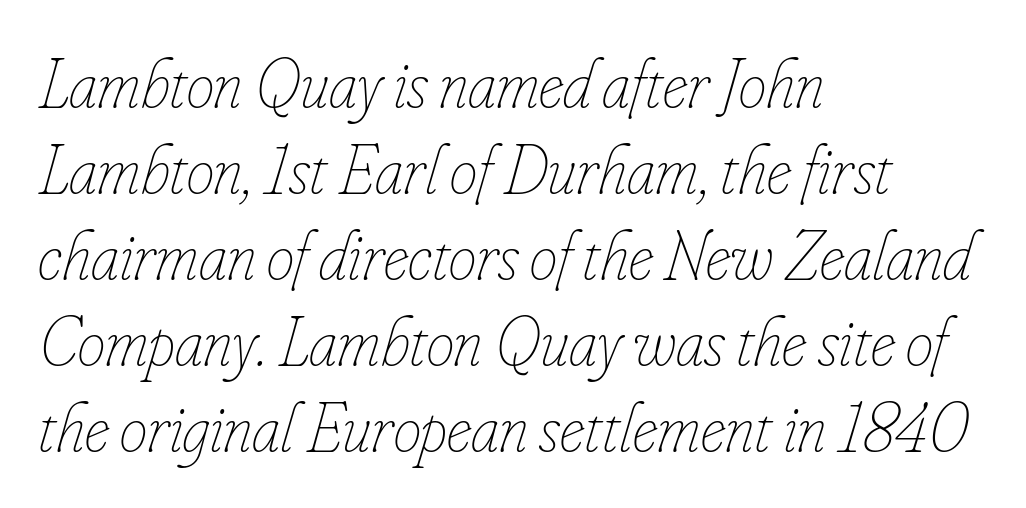
Q: Is the text bold? A: No.
Q: Is the text italic (slanted)? A: Yes, it leans right by about 16 degrees.
Q: Is the text underlined? A: No.
Q: How is the paragraph aligned? A: Left-aligned.
Q: Is the spacing between letters normal or unusually wide? A: Normal.
Q: Width (condensed, normal, or wide)? A: Condensed.
Q: Stroke contrast? A: Low.
Q: x-height? A: Small.
Q: Monospaced? A: No.
